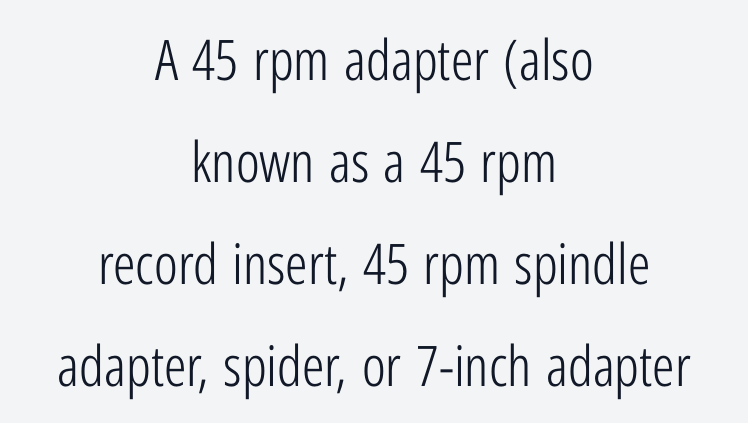
Q: Is the text bold? A: No.
Q: Is the text italic (slanted)? A: No, it is upright.
Q: Is the typeface a serif or a sans-serif typeface? A: Sans-serif.
Q: Is the text underlined? A: No.
Q: How is the paragraph aligned? A: Centered.
Q: Is the spacing between letters normal or unusually wide? A: Normal.
Q: Width (condensed, normal, or wide)? A: Condensed.
Q: Stroke contrast? A: Low.
Q: x-height? A: Medium.
Q: Monospaced? A: No.
